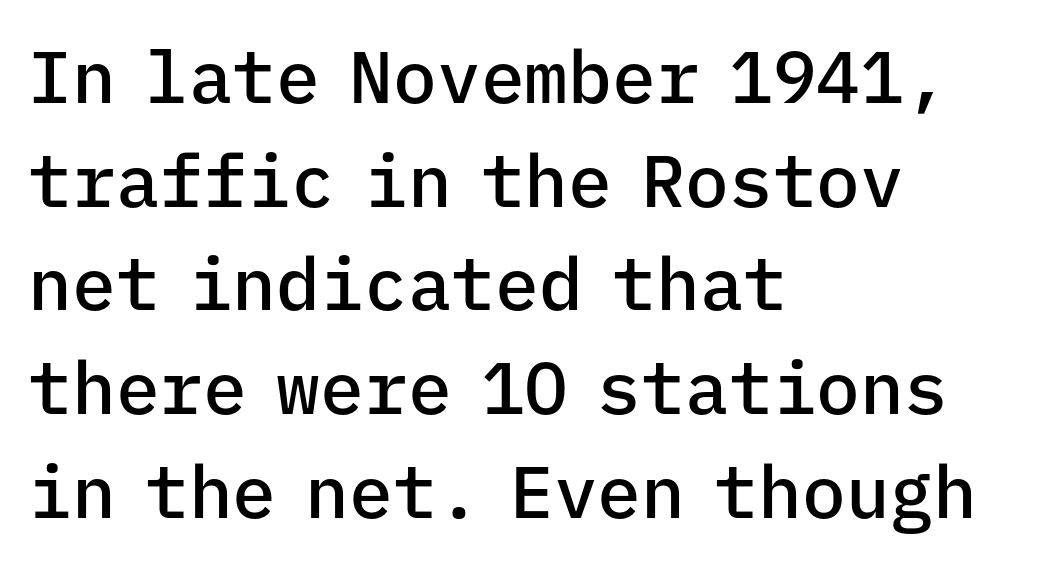
The strokes are fattened partway — semibold, not bold. The words here are not underlined. Italic: no, the glyphs are upright roman. The face used here is monospaced, like something from a code editor. The paragraph has a hard left edge and a soft right edge.
